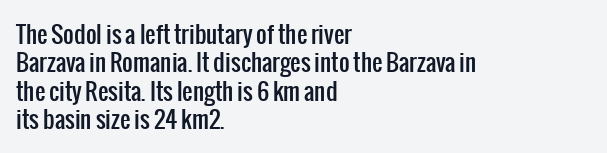
{"italic": "no", "underline": "no", "align": "left", "line_spacing_ratio": 1.23, "letter_spacing": "normal", "letter_spacing_em": 0.0, "glyph_px": 23}
